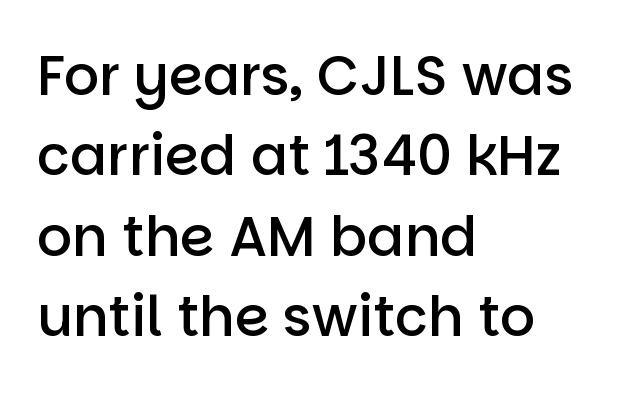
The image shows 55 px semibold sans-serif type, upright; set left-aligned, normal line spacing (1.46x), normal letter spacing, not underlined; low stroke contrast and a large x-height.
